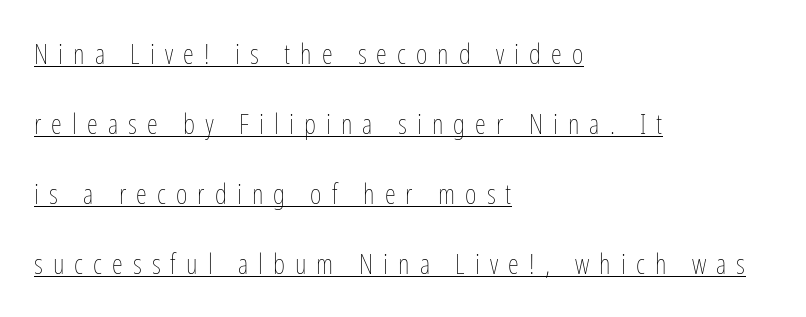
Q: Is the text bold? A: No.
Q: Is the text italic (slanted)? A: No, it is upright.
Q: Is the text underlined? A: Yes.
Q: How is the paragraph aligned? A: Left-aligned.
Q: Is the spacing between letters normal or unusually wide? A: Unusually wide.
Q: Is the spacing between lines tight, normal or loose? A: Loose.
Q: Width (condensed, normal, or wide)? A: Condensed.
Q: Stroke contrast? A: Low.
Q: x-height? A: Medium.
Q: Monospaced? A: No.
